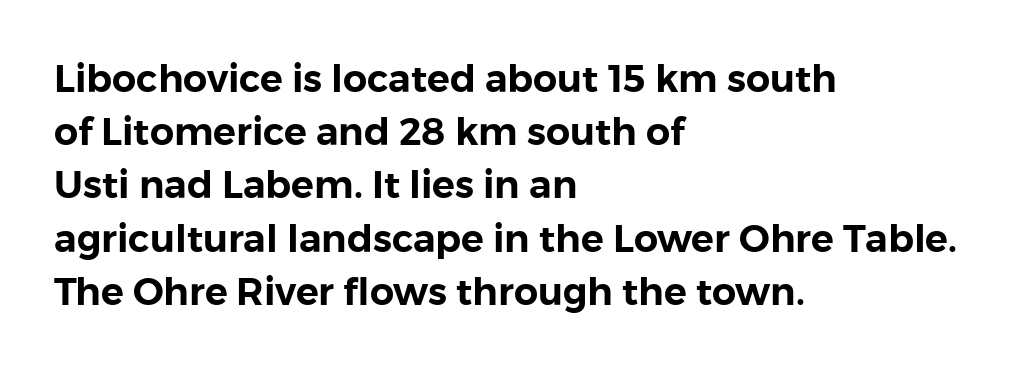
Left-aligned paragraph, ragged on the right. These lines were composed using upright roman letters. Successive baselines arrive at the customary interval. The baseline area is clear.
